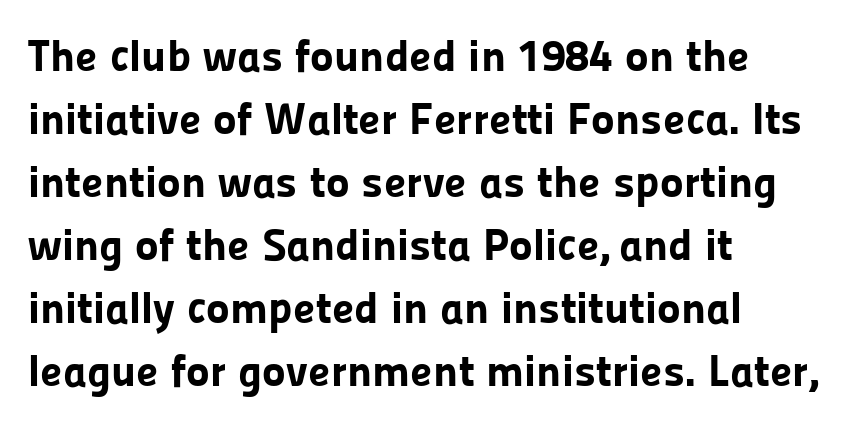
The image shows 45 px bold sans-serif type, upright; set left-aligned, normal line spacing (1.4x), normal letter spacing, not underlined; low stroke contrast and a medium x-height.
